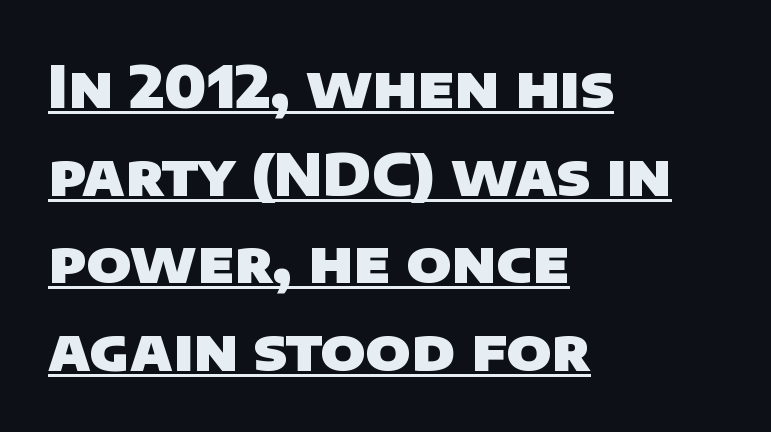
Students, observe: this is what conventionally led text looks like. In designer terms, the underline attribute is active on this setting. Observe the ordinary spacing: letters are neighbours, not strangers. Where is the straight margin? On the left.
